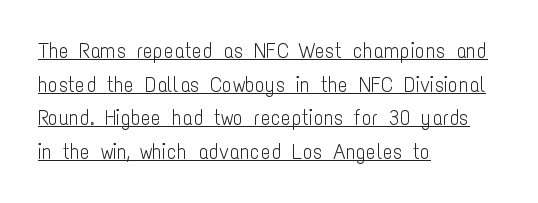
Q: Is the text bold? A: No.
Q: Is the text italic (slanted)? A: No, it is upright.
Q: Is the text underlined? A: Yes.
Q: How is the paragraph aligned? A: Left-aligned.
Q: Is the spacing between letters normal or unusually wide? A: Normal.
Q: Is the spacing between lines tight, normal or loose? A: Normal.
